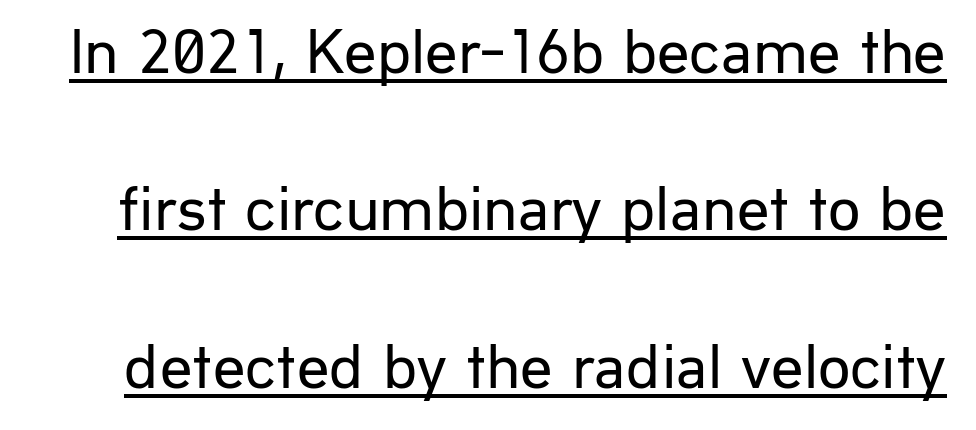
The image shows 64 px regular-weight sans-serif type, upright; set loose line spacing (2.46x), normal letter spacing, underlined; low stroke contrast and a medium x-height.
